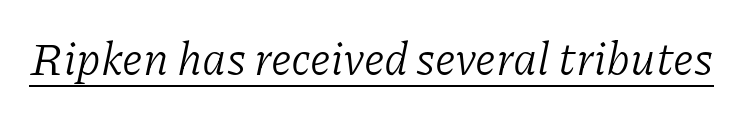
The glyphs look as if they've been sheared to an angle. Is this a sans? No — the strokes have serifs. Think standard paragraph weight, or any step lighter than that. Glance below the letters and you will spot a drawn line. Nobody touched the tracking dial on this one. Varying glyph widths throughout — classic text-font behaviour.
